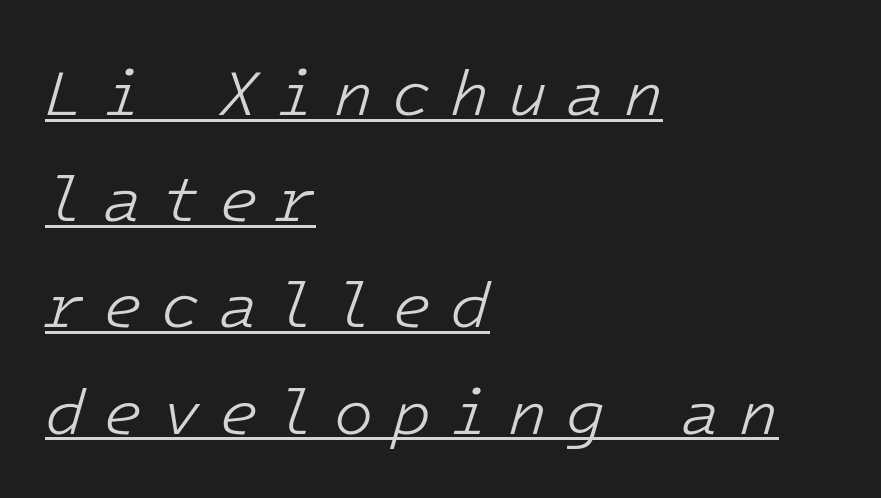
The image shows 64 px light type, italic (leaning right), monospaced; set left-aligned, normal line spacing (1.66x), unusually wide letter spacing (+0.29 em), underlined; low stroke contrast and a medium x-height.
